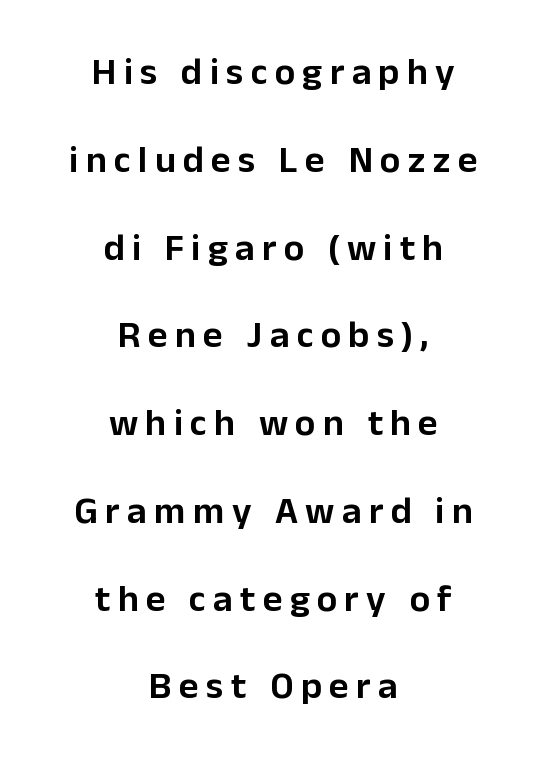
Q: Is the text italic (slanted)? A: No, it is upright.
Q: Is the typeface a serif or a sans-serif typeface? A: Sans-serif.
Q: Is the text underlined? A: No.
Q: How is the paragraph aligned? A: Centered.
Q: Is the spacing between lines tight, normal or loose? A: Loose.
Q: Width (condensed, normal, or wide)? A: Normal.
Q: Stroke contrast? A: Low.
Q: x-height? A: Medium.
Q: Monospaced? A: No.
